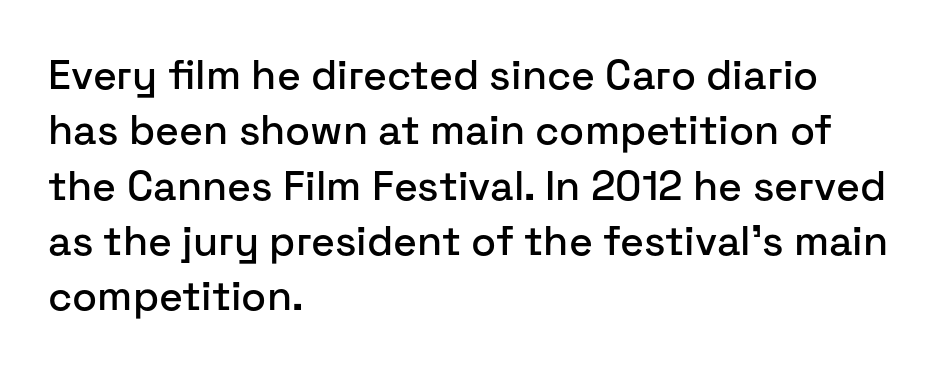
You could call the tracking neutral — neither tight nor loose. Proportional: the letters do not fall into vertical columns. The rendering uses a moderate line-height, typical for paragraphs. Where is the straight margin? On the left. Italic: no, the glyphs are upright roman.
